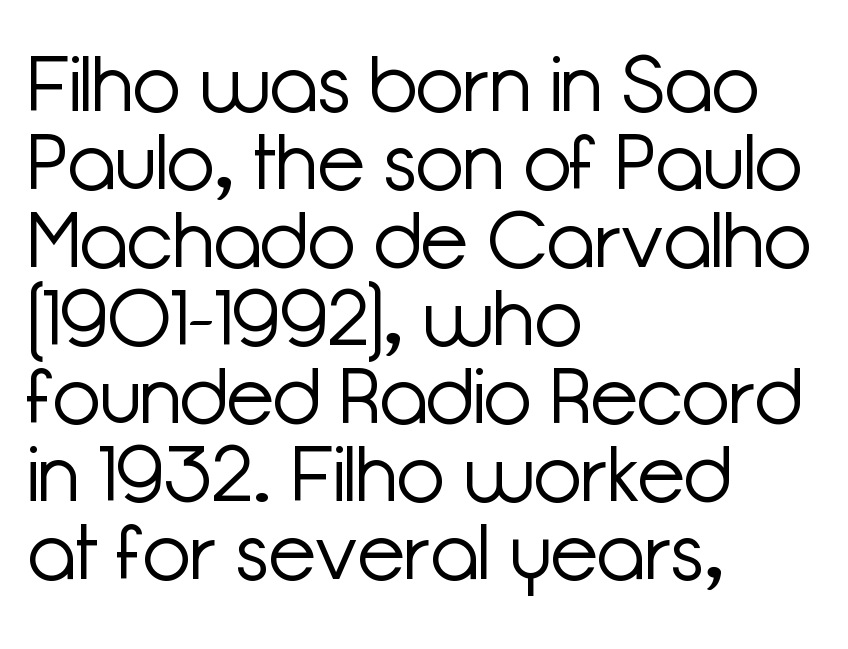
The compositor pushed each line to the left boundary. Is there any slant? The stems are plumb. Observe the absence of serifs on each vertical stroke in this sample. A typesetter would call this proportional, since set widths differ per character.
